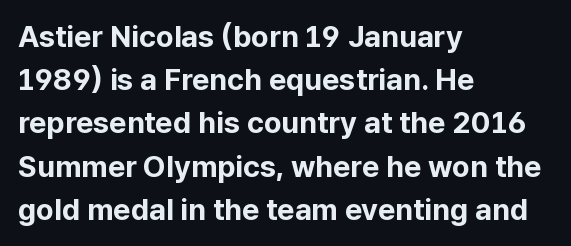
Q: Is the text bold? A: Yes.
Q: Is the text italic (slanted)? A: No, it is upright.
Q: Is the typeface a serif or a sans-serif typeface? A: Sans-serif.
Q: Is the text underlined? A: No.
Q: How is the paragraph aligned? A: Left-aligned.
Q: Is the spacing between letters normal or unusually wide? A: Normal.
Q: Is the spacing between lines tight, normal or loose? A: Normal.
Q: Width (condensed, normal, or wide)? A: Normal.
Q: Stroke contrast? A: Low.
Q: x-height? A: Medium.
Q: Monospaced? A: No.
